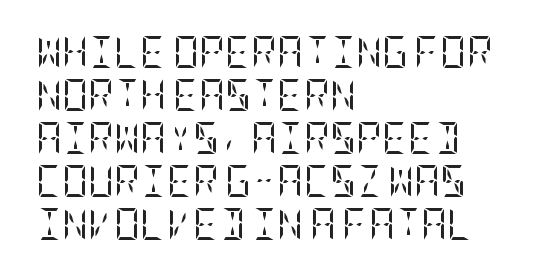
{"serif": "yes", "italic": "no", "bold": "no", "weight": "regular", "width": "condensed", "stroke_contrast": "low", "x_height": "large", "underline": "no", "align": "left", "line_spacing": "normal", "line_spacing_ratio": 1.34, "letter_spacing": "normal", "letter_spacing_em": 0.0, "glyph_px": 32}
